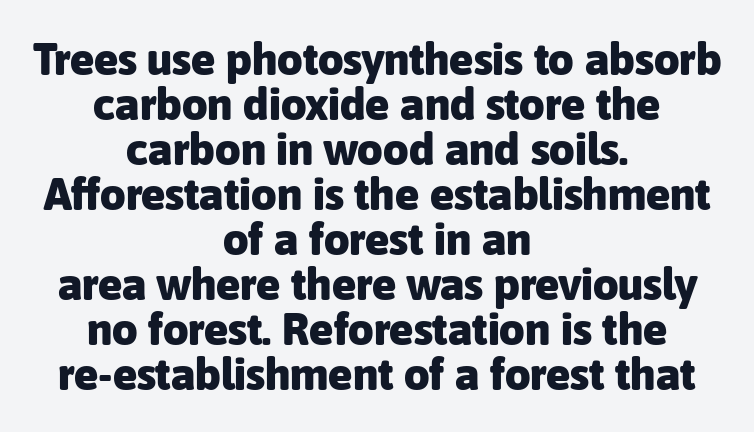
{"serif": "no", "italic": "no", "bold": "yes", "weight": "heavy", "width": "normal", "stroke_contrast": "low", "x_height": "medium", "monospaced": "no", "underline": "no", "align": "center", "line_spacing": "tight", "line_spacing_ratio": 1.0, "letter_spacing": "normal", "letter_spacing_em": 0.0, "glyph_px": 45}
